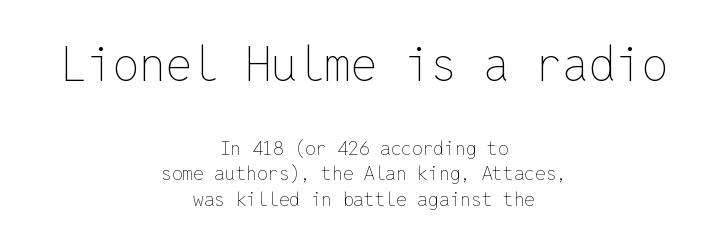
Q: Is the text bold? A: No.
Q: Is the text italic (slanted)? A: No, it is upright.
Q: Is the text underlined? A: No.
Q: How is the paragraph aligned? A: Centered.
Q: Is the spacing between letters normal or unusually wide? A: Normal.
Q: Is the spacing between lines tight, normal or loose? A: Normal.
Q: Which block of text is set in a larger size, the first (top) or the second (bottom)? A: The first (top) one.
Q: Width (condensed, normal, or wide)? A: Normal.
Q: Stroke contrast? A: Low.
Q: x-height? A: Medium.
Q: Monospaced? A: Yes.
